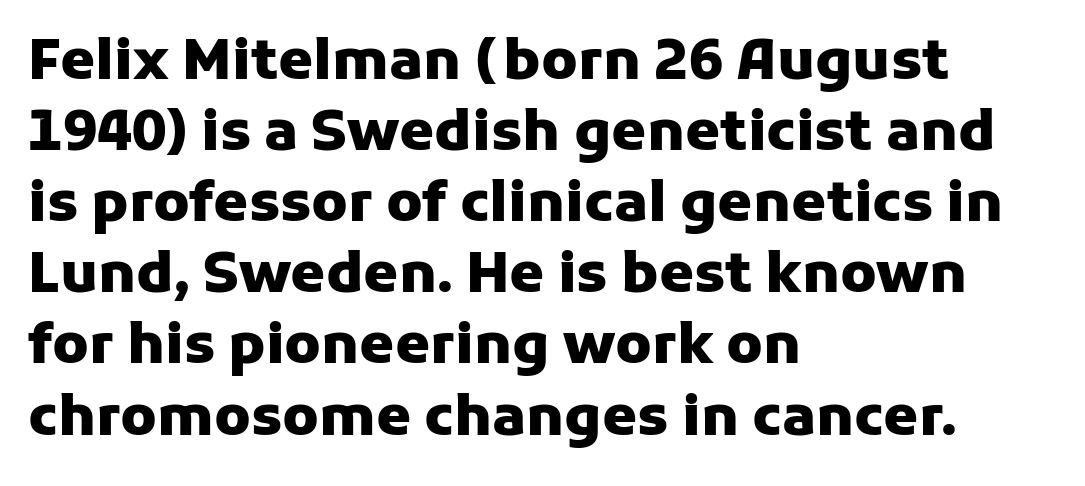
{"serif": "no", "italic": "no", "bold": "yes", "weight": "heavy", "width": "normal", "stroke_contrast": "low", "x_height": "medium", "monospaced": "no", "underline": "no", "align": "left", "line_spacing": "normal", "line_spacing_ratio": 1.27, "letter_spacing": "normal", "letter_spacing_em": 0.0, "glyph_px": 56}
